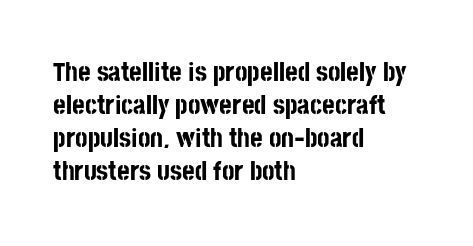
The image shows 27 px bold type, upright; set left-aligned, line spacing 1.22x, normal letter spacing, not underlined.
